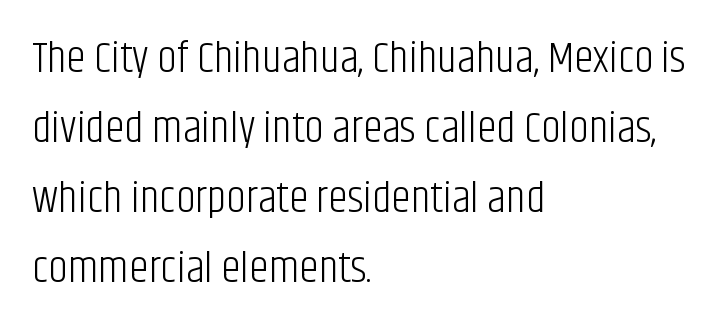
Spacing verdict: proportional, widths tailored to each character. The font is comparable to plain body text, perhaps lighter. No extra tracking has been applied to these lines. Underline: absent. In terms of posture, this sample is upright.
